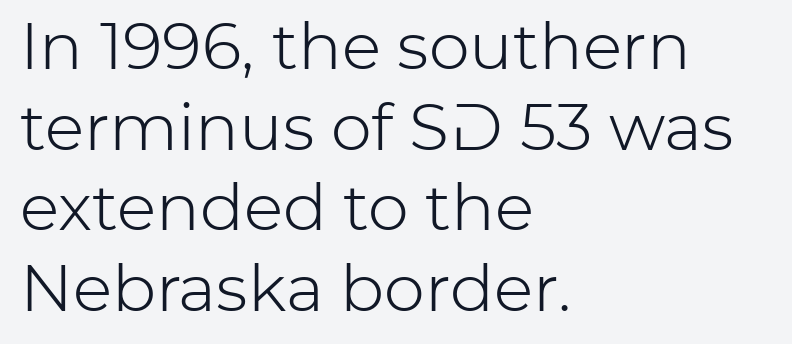
{"serif": "no", "italic": "no", "bold": "no", "weight": "light", "width": "normal", "stroke_contrast": "low", "x_height": "medium", "monospaced": "no", "underline": "no", "align": "left", "line_spacing_ratio": 1.24, "letter_spacing": "normal", "letter_spacing_em": 0.0, "glyph_px": 65}
